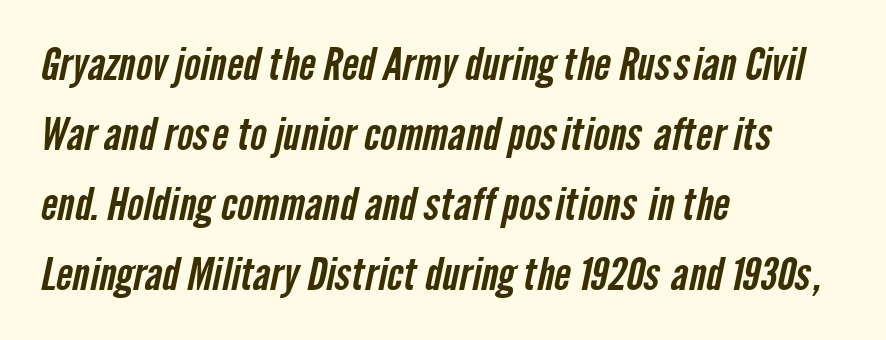
The image shows 44 px condensed sans-serif type; set left-aligned, normal line spacing (1.59x), normal letter spacing, not underlined; low stroke contrast and a medium x-height.
